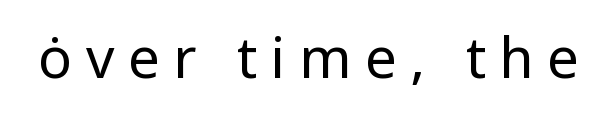
The image shows 56 px regular-weight sans-serif type, upright; set unusually wide letter spacing (+0.24 em), not underlined; low stroke contrast and a medium x-height.
